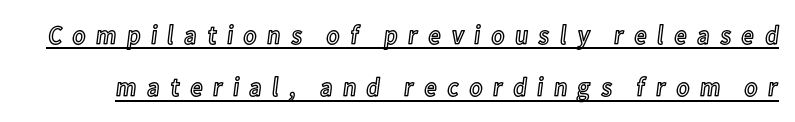
The image shows 27 px text type; set loose line spacing (1.93x), unusually wide letter spacing (+0.35 em), underlined.
